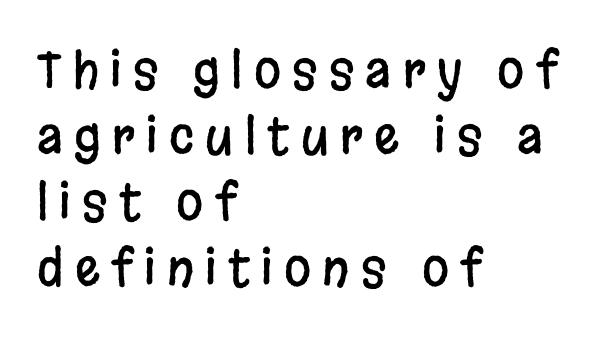
The image shows 49 px condensed sans-serif type, upright; set left-aligned, normal line spacing (1.35x), unusually wide letter spacing (+0.23 em), not underlined; low stroke contrast and a large x-height.
